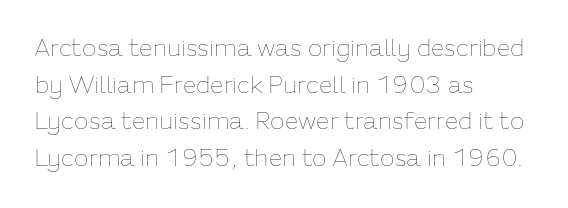
The image shows 24 px text type, upright; set left-aligned, normal line spacing (1.53x), normal letter spacing, not underlined.
